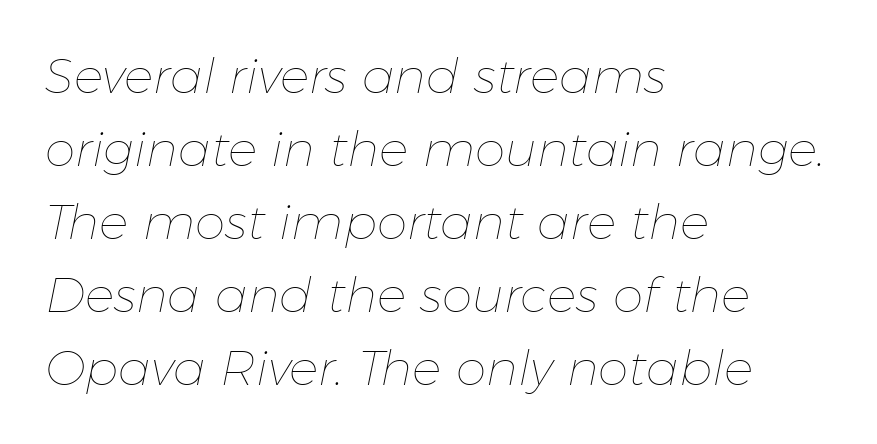
The image shows 49 px thin type, italic (leaning right); set left-aligned, normal line spacing (1.49x), normal letter spacing, not underlined; low stroke contrast and a medium x-height.
